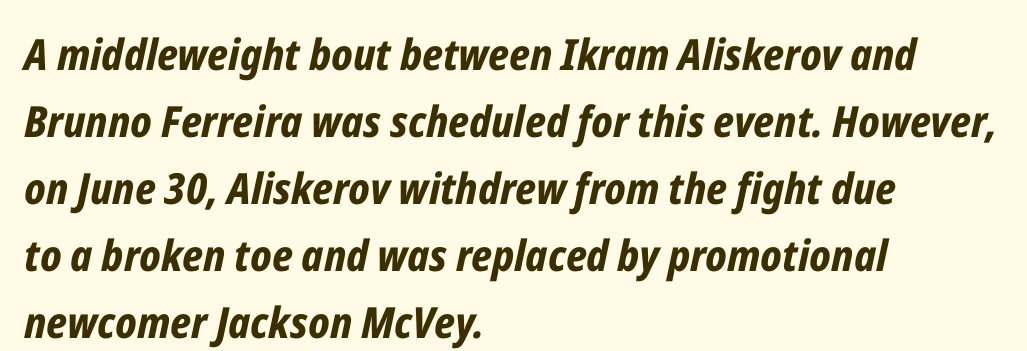
Q: Is the text bold? A: Yes.
Q: Is the text italic (slanted)? A: Yes, it leans right by about 12 degrees.
Q: Is the text underlined? A: No.
Q: How is the paragraph aligned? A: Left-aligned.
Q: Is the spacing between letters normal or unusually wide? A: Normal.
Q: Is the spacing between lines tight, normal or loose? A: Normal.
Q: Width (condensed, normal, or wide)? A: Condensed.
Q: Stroke contrast? A: Low.
Q: x-height? A: Medium.
Q: Monospaced? A: No.
